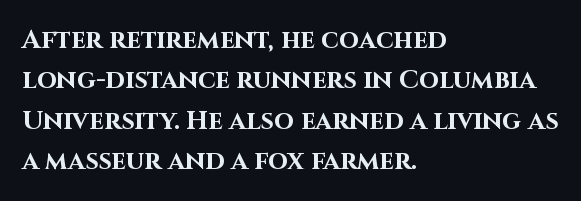
The image shows 26 px bold type, upright; set left-aligned, normal line spacing (1.55x), normal letter spacing, not underlined.
